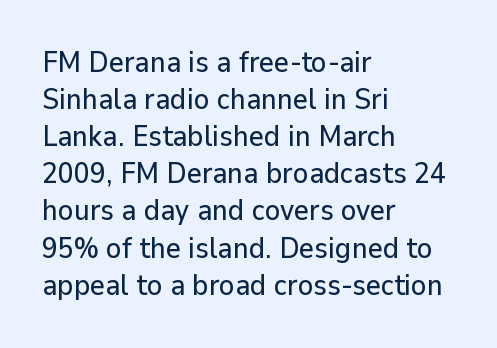
The image shows 29 px sans-serif type, upright; set left-aligned, normal line spacing (1.28x), normal letter spacing, not underlined; low stroke contrast and a medium x-height.
